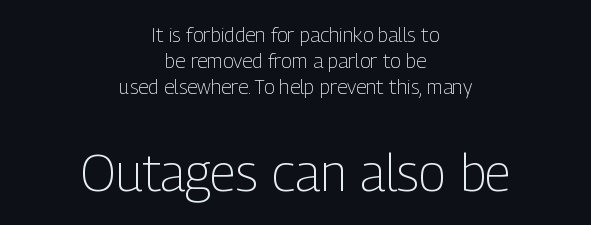
Q: Is the text bold? A: No.
Q: Is the text italic (slanted)? A: No, it is upright.
Q: Is the typeface a serif or a sans-serif typeface? A: Sans-serif.
Q: Is the text underlined? A: No.
Q: How is the paragraph aligned? A: Centered.
Q: Is the spacing between letters normal or unusually wide? A: Normal.
Q: Is the spacing between lines tight, normal or loose? A: Normal.
Q: Which block of text is set in a larger size, the first (top) or the second (bottom)? A: The second (bottom) one.
Q: Width (condensed, normal, or wide)? A: Condensed.
Q: Stroke contrast? A: Low.
Q: x-height? A: Medium.
Q: Monospaced? A: No.
